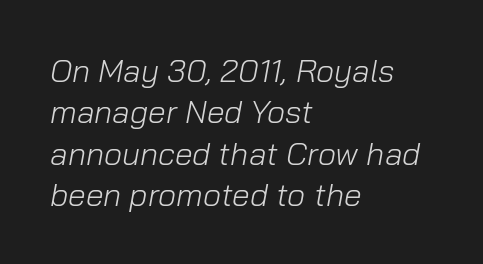
The image shows 32 px light type, italic (leaning right); set left-aligned, normal line spacing (1.29x), normal letter spacing, not underlined; low stroke contrast and a medium x-height.
